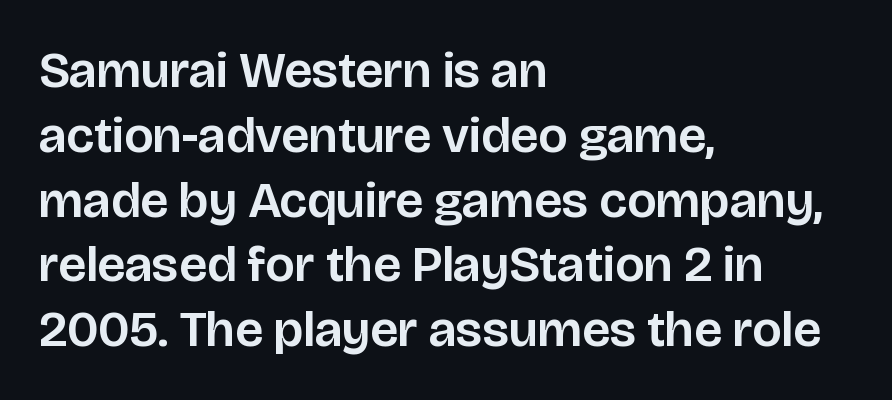
The image shows 51 px sans-serif type, upright; set left-aligned, normal line spacing (1.27x), normal letter spacing, not underlined; low stroke contrast and a large x-height.
